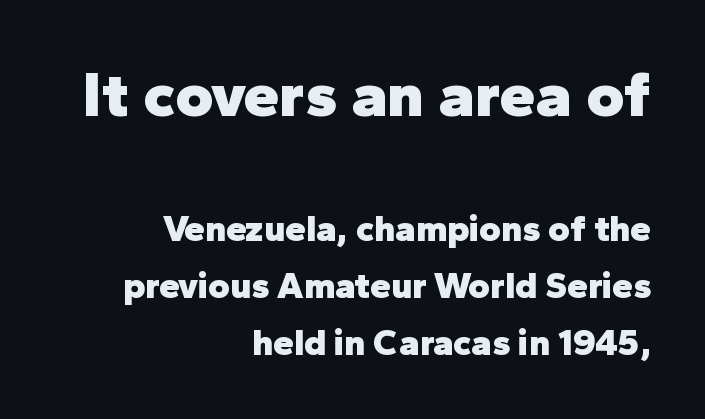
{"serif": "no", "italic": "no", "bold": "yes", "weight": "heavy", "width": "normal", "stroke_contrast": "low", "x_height": "medium", "monospaced": "no", "underline": "no", "align": "right", "line_spacing": "normal", "line_spacing_ratio": 1.53, "letter_spacing": "normal", "letter_spacing_em": 0.0, "larger_block": "first", "size_ratio": 1.76, "glyph_px": 65}
